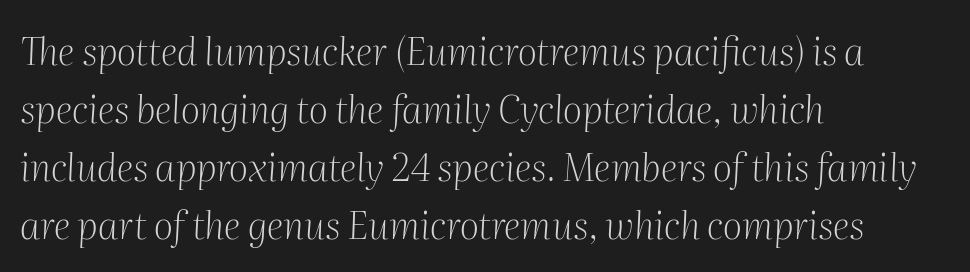
The image shows 38 px light serif type, italic (leaning right); set left-aligned, normal line spacing (1.53x), normal letter spacing, not underlined; medium stroke contrast and a medium x-height.
